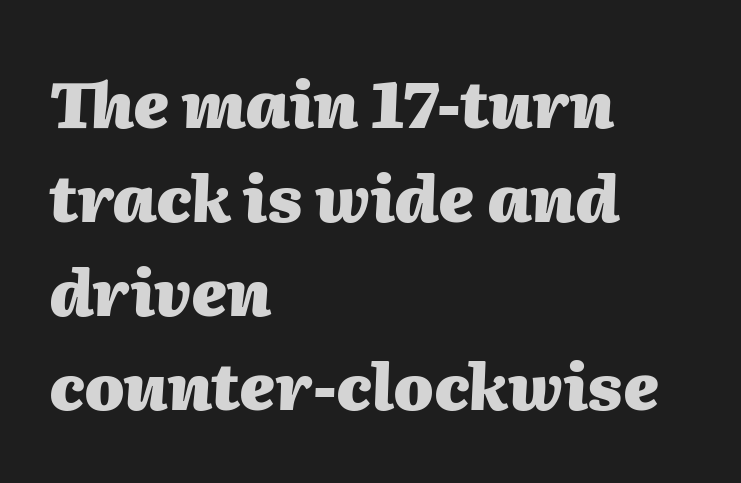
Characters are canted at an angle relative to the baseline's perpendicular. Reading down the column, the eye jumps a familiar distance to each next line. This sample has the flowing, uneven cadence of proportional lettering. Students, note that the glyphs here touch the page at normal intervals.
